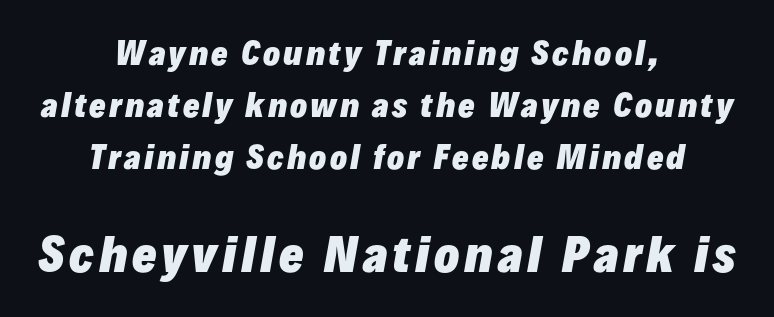
Q: Is the text bold? A: Yes.
Q: Is the text italic (slanted)? A: Yes, it leans right by about 10 degrees.
Q: Is the text underlined? A: No.
Q: How is the paragraph aligned? A: Centered.
Q: Is the spacing between lines tight, normal or loose? A: Normal.
Q: Which block of text is set in a larger size, the first (top) or the second (bottom)? A: The second (bottom) one.
Q: Width (condensed, normal, or wide)? A: Normal.
Q: Stroke contrast? A: Low.
Q: x-height? A: Medium.
Q: Monospaced? A: No.
